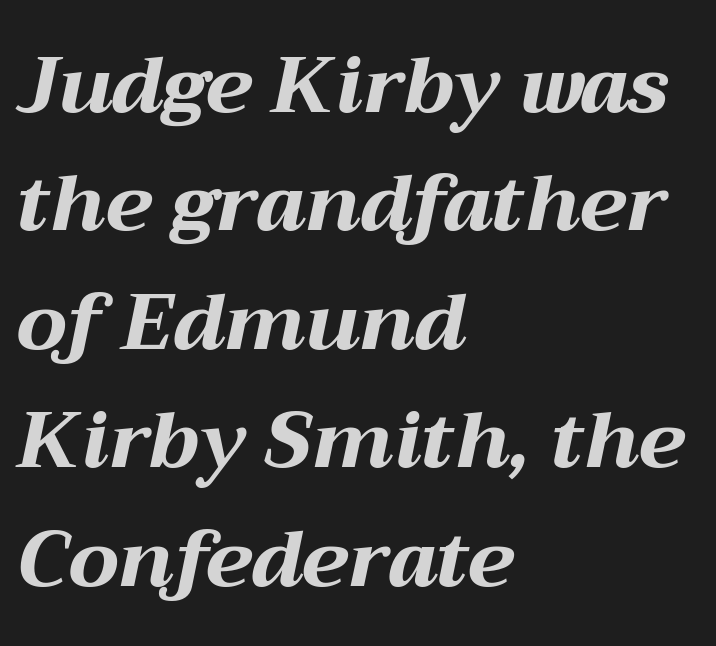
{"italic": "yes", "lean": "right", "slant_degrees": 12, "bold": "yes", "weight": "bold", "width": "wide", "stroke_contrast": "medium", "x_height": "medium", "monospaced": "no", "underline": "no", "align": "left", "line_spacing": "normal", "line_spacing_ratio": 1.5, "letter_spacing": "normal", "letter_spacing_em": 0.0, "glyph_px": 79}
